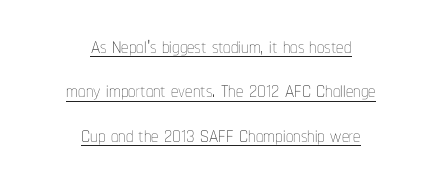
Q: Is the text bold? A: No.
Q: Is the text italic (slanted)? A: No, it is upright.
Q: Is the text underlined? A: Yes.
Q: How is the paragraph aligned? A: Centered.
Q: Is the spacing between letters normal or unusually wide? A: Normal.
Q: Is the spacing between lines tight, normal or loose? A: Normal.
Q: Width (condensed, normal, or wide)? A: Condensed.
Q: Stroke contrast? A: Low.
Q: x-height? A: Medium.
Q: Monospaced? A: No.
